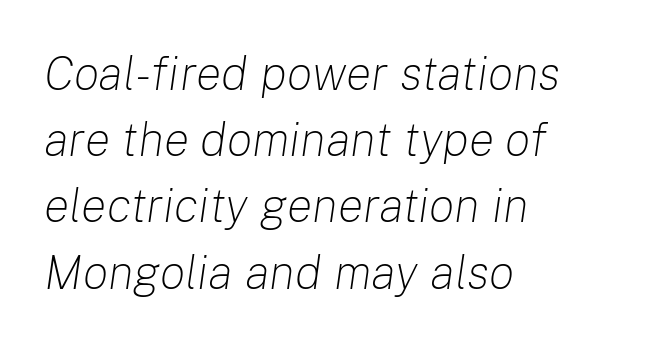
Nothing unusual about the tracking: characters are spaced as the font intends. This is not heavy type; no bold has been used. Decoration check: the copy has no underline. Where is the straight margin? On the left. The space between consecutive lines is moderate. The glyphs look as if they've been sheared to an angle.
